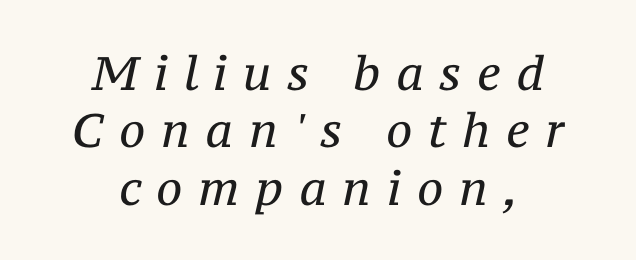
Q: Is the text bold? A: No.
Q: Is the text italic (slanted)? A: Yes, it leans right by about 12 degrees.
Q: Is the typeface a serif or a sans-serif typeface? A: Serif.
Q: Is the text underlined? A: No.
Q: How is the paragraph aligned? A: Centered.
Q: Is the spacing between letters normal or unusually wide? A: Unusually wide.
Q: Width (condensed, normal, or wide)? A: Normal.
Q: Stroke contrast? A: Medium.
Q: x-height? A: Medium.
Q: Monospaced? A: No.
